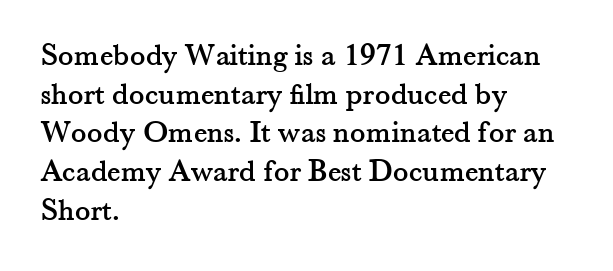
Q: Is the text italic (slanted)? A: No, it is upright.
Q: Is the typeface a serif or a sans-serif typeface? A: Serif.
Q: Is the text underlined? A: No.
Q: How is the paragraph aligned? A: Left-aligned.
Q: Is the spacing between letters normal or unusually wide? A: Normal.
Q: Width (condensed, normal, or wide)? A: Normal.
Q: Stroke contrast? A: Medium.
Q: x-height? A: Small.
Q: Monospaced? A: No.
